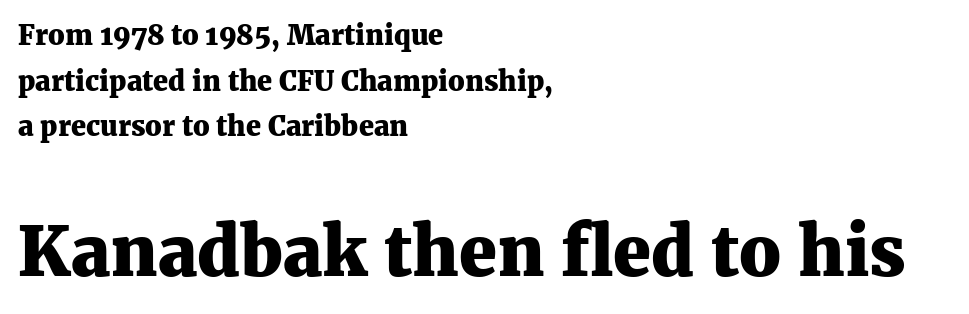
The image shows 68 px heavy serif type, upright; set left-aligned, normal line spacing (1.69x), normal letter spacing, not underlined; the second (bottom) block is 2.52x larger; medium stroke contrast and a medium x-height.
